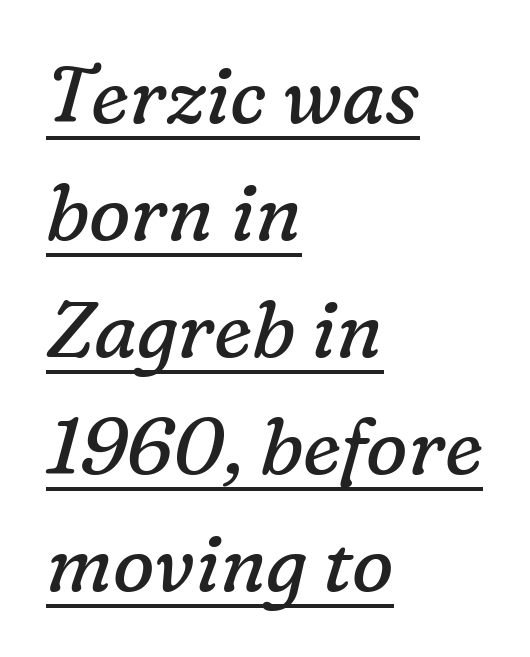
Q: Is the text bold? A: No.
Q: Is the text italic (slanted)? A: Yes, it leans right by about 16 degrees.
Q: Is the typeface a serif or a sans-serif typeface? A: Serif.
Q: Is the text underlined? A: Yes.
Q: How is the paragraph aligned? A: Left-aligned.
Q: Is the spacing between letters normal or unusually wide? A: Normal.
Q: Is the spacing between lines tight, normal or loose? A: Normal.
Q: Width (condensed, normal, or wide)? A: Normal.
Q: Stroke contrast? A: Low.
Q: x-height? A: Medium.
Q: Monospaced? A: No.
